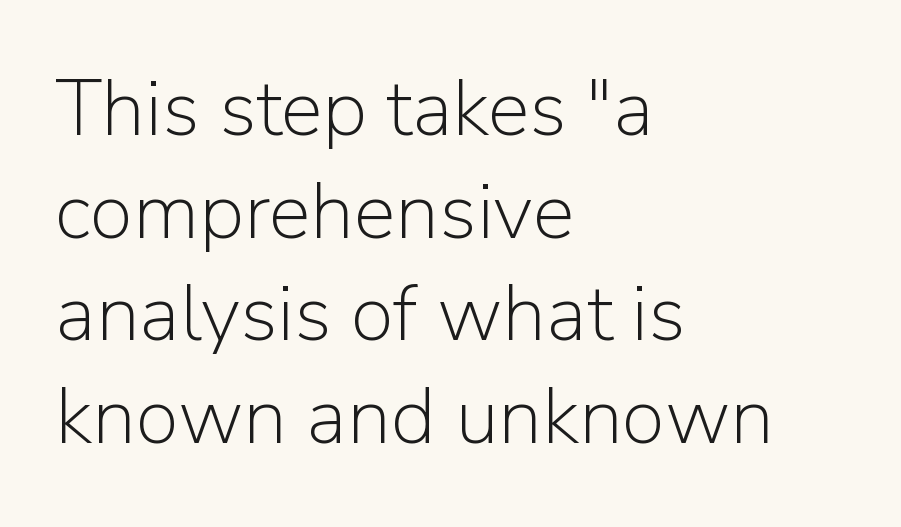
The image shows 79 px light sans-serif type, upright; set left-aligned, normal line spacing (1.3x), normal letter spacing, not underlined; low stroke contrast and a medium x-height.
